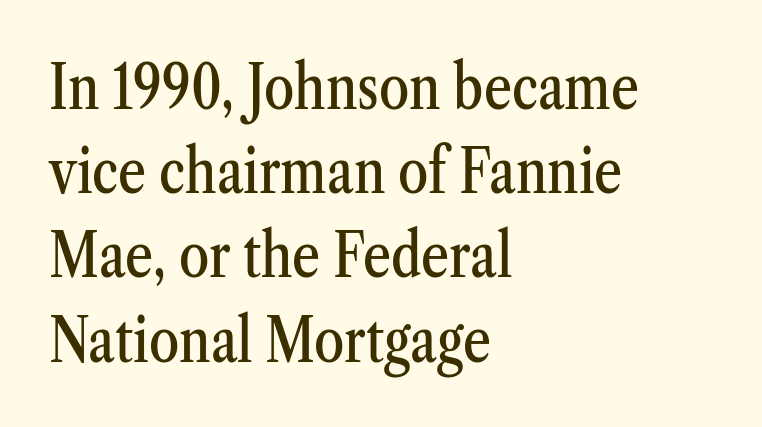
Little horizontal feet cap the strokes, marking this as serif type. Alignment: flush left. Glance below the letters and you will spot only blank space. How would I describe the line gaps? Plain and ordinary. Here the designer chose a conventional face with non-uniform glyph widths. If you drew a line through each stem, it would be perfectly vertical.
